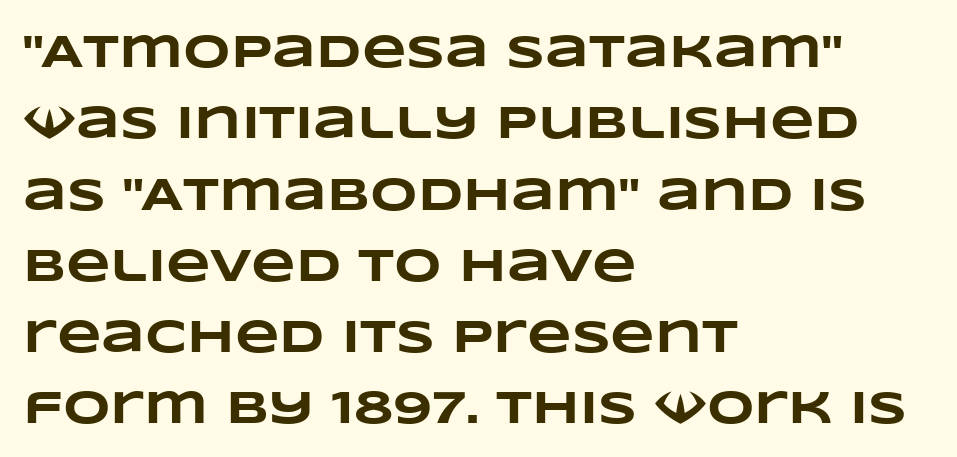
Bold? Absolutely — the strokes are thick and heavy. If you measured baseline to baseline, you'd find a middling distance. In terms of letterspacing, this is plain default setting. Think of a printed novel: that variable character pitch is what you see here. Decoration check: the copy has no underline.
